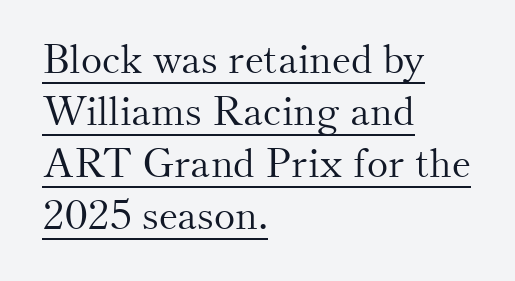
Q: Is the text bold? A: No.
Q: Is the text italic (slanted)? A: No, it is upright.
Q: Is the typeface a serif or a sans-serif typeface? A: Serif.
Q: Is the text underlined? A: Yes.
Q: How is the paragraph aligned? A: Left-aligned.
Q: Is the spacing between letters normal or unusually wide? A: Normal.
Q: Is the spacing between lines tight, normal or loose? A: Normal.
Q: Width (condensed, normal, or wide)? A: Normal.
Q: Stroke contrast? A: Medium.
Q: x-height? A: Small.
Q: Monospaced? A: No.
